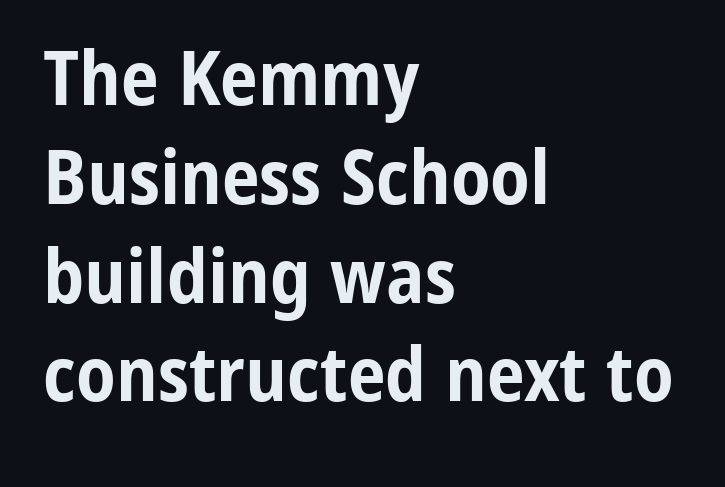
Q: Is the text bold? A: Yes.
Q: Is the text italic (slanted)? A: No, it is upright.
Q: Is the typeface a serif or a sans-serif typeface? A: Sans-serif.
Q: Is the text underlined? A: No.
Q: How is the paragraph aligned? A: Left-aligned.
Q: Is the spacing between letters normal or unusually wide? A: Normal.
Q: Is the spacing between lines tight, normal or loose? A: Normal.
Q: Width (condensed, normal, or wide)? A: Condensed.
Q: Stroke contrast? A: Low.
Q: x-height? A: Medium.
Q: Monospaced? A: No.
